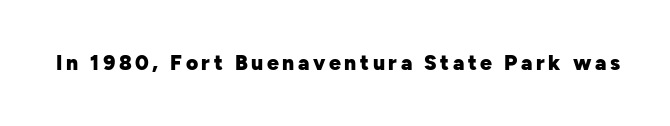
The image shows 21 px bold type, upright; set not underlined.
